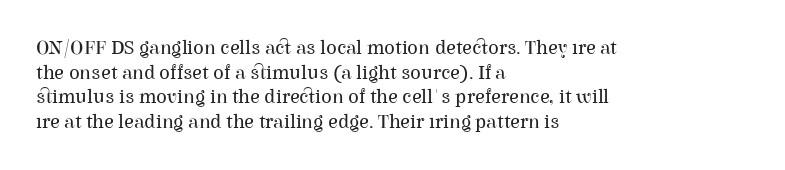
Casual observation: everything's shoved over to the left. This is not heavy type; no bold has been used. Italic? Not at all — the glyphs are vertical. The space beneath each line is pristine and unruled. No extra tracking has been applied to these lines.
